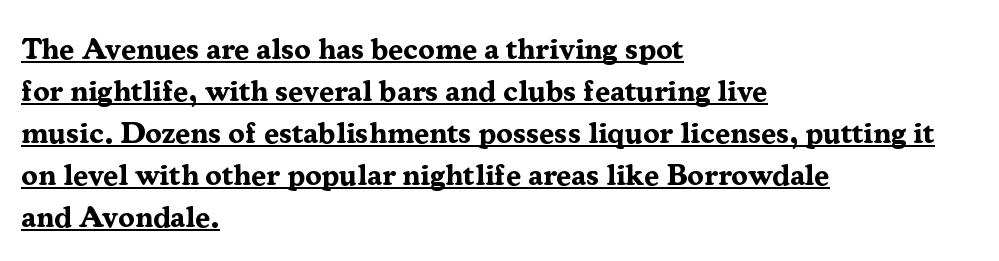
{"serif": "yes", "italic": "no", "bold": "yes", "weight": "bold", "width": "normal", "stroke_contrast": "medium", "x_height": "medium", "monospaced": "no", "underline": "yes", "align": "left", "line_spacing": "normal", "line_spacing_ratio": 1.4, "letter_spacing": "normal", "letter_spacing_em": 0.0, "glyph_px": 30}
